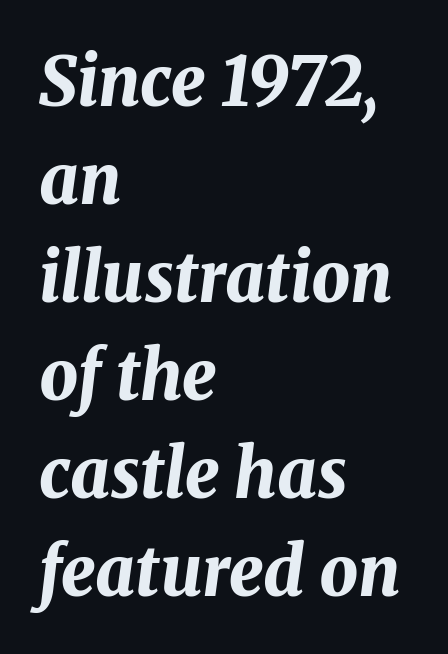
Regarding leading, the lines here are spaced in the standard way. When letters slant like this, we call the style italic. The rendering uses natural spacing where letterforms have individual widths. Words appear dense and cohesive because spacing is normal. Check the space under the baseline: it is left empty.
